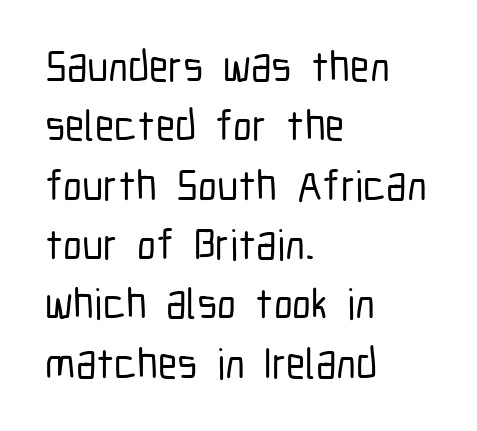
{"serif": "no", "italic": "no", "width": "condensed", "stroke_contrast": "low", "x_height": "medium", "monospaced": "no", "underline": "no", "align": "left", "line_spacing": "normal", "line_spacing_ratio": 1.38, "letter_spacing": "normal", "letter_spacing_em": 0.0, "glyph_px": 43}
